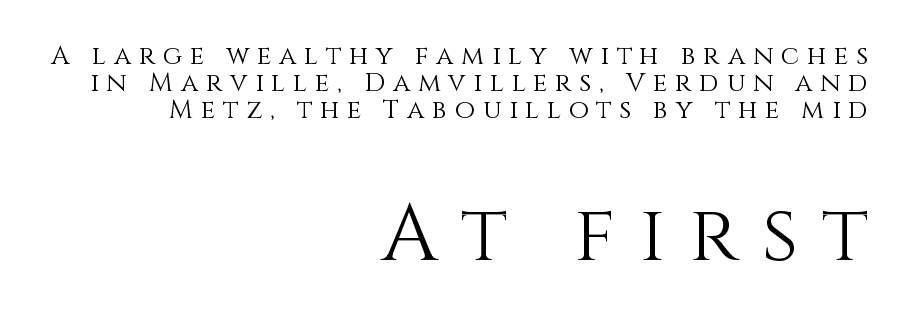
Q: Is the text bold? A: No.
Q: Is the text italic (slanted)? A: No, it is upright.
Q: Is the text underlined? A: No.
Q: How is the paragraph aligned? A: Right-aligned.
Q: Is the spacing between letters normal or unusually wide? A: Unusually wide.
Q: Is the spacing between lines tight, normal or loose? A: Tight.
Q: Which block of text is set in a larger size, the first (top) or the second (bottom)? A: The second (bottom) one.
Q: Width (condensed, normal, or wide)? A: Normal.
Q: Stroke contrast? A: Medium.
Q: x-height? A: Large.
Q: Monospaced? A: No.
